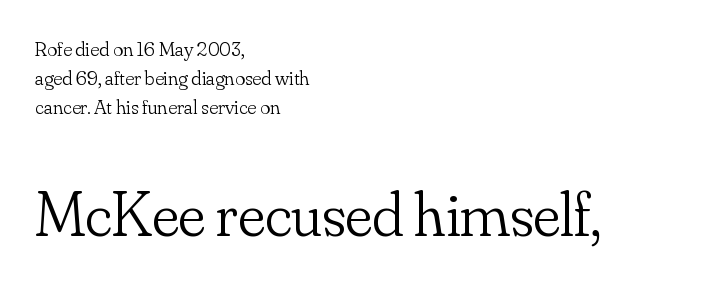
A typesetter would mark this as roman, not italic. Unlike a clean sans, this face finishes its strokes with serifs. Each letter keeps its own natural width here, so spacing adapts to shape. Nothing heavy about these letters — not bold at all. Characters follow at the spacing the type designer built in. How would I describe the line gaps? Plain and ordinary.
